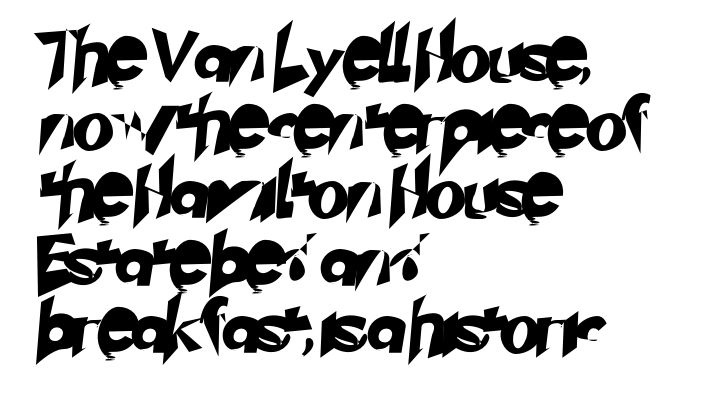
Underlining? Definitely not there. Does extra space separate the letters? No, they use regular spacing. These lines sit exactly where default settings would place them. Teacher's note: observe the even left margin — that is flush-left alignment. Looks like regular typesetting: each glyph gets only the width it needs. You can tell from the bare stems that sans-serif type was used.
